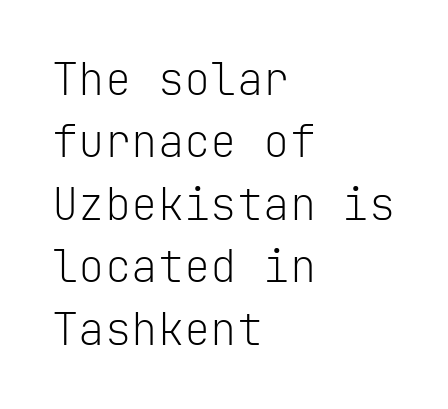
{"serif": "no", "italic": "no", "bold": "no", "weight": "light", "width": "normal", "stroke_contrast": "low", "x_height": "medium", "monospaced": "yes", "underline": "no", "align": "left", "line_spacing": "normal", "line_spacing_ratio": 1.42, "letter_spacing": "normal", "letter_spacing_em": 0.0, "glyph_px": 44}
